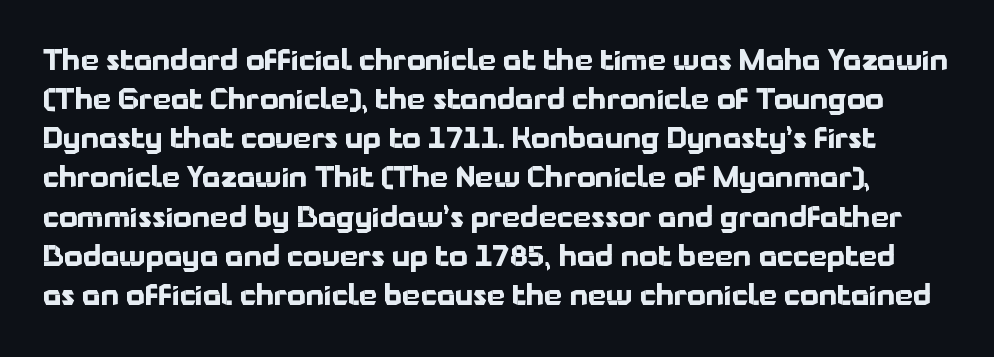
The image shows 29 px bold sans-serif type, upright; set normal line spacing (1.35x), normal letter spacing, not underlined; low stroke contrast and a medium x-height.
